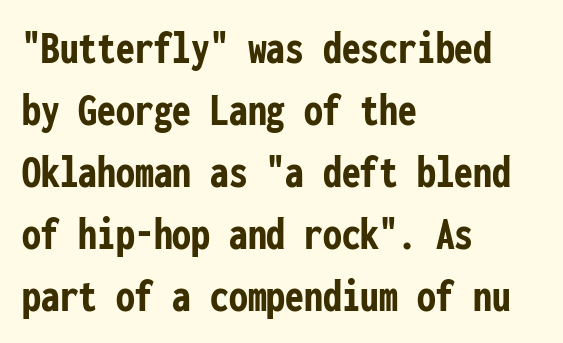
A bare baseline throughout the passage. The rag falls on the right side of this text block. Serif or sans? Sans — the stroke terminals are bare. Notice how thick the strokes are: this is what a full bold looks like.
